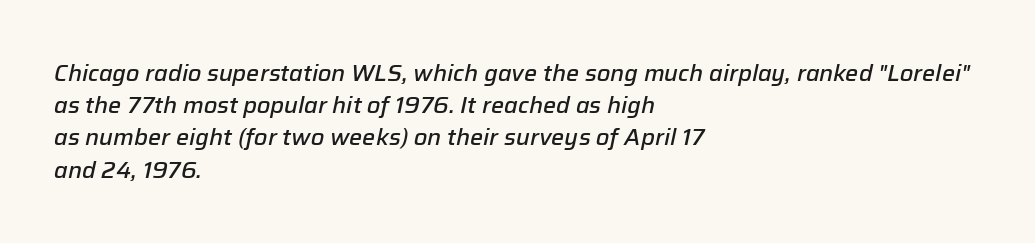
If you measured baseline to baseline, you'd find a middling distance. Emphasis by weight is partial: semibold. Designer's note — italics engaged. Just letters on the line, the space beneath them empty.
